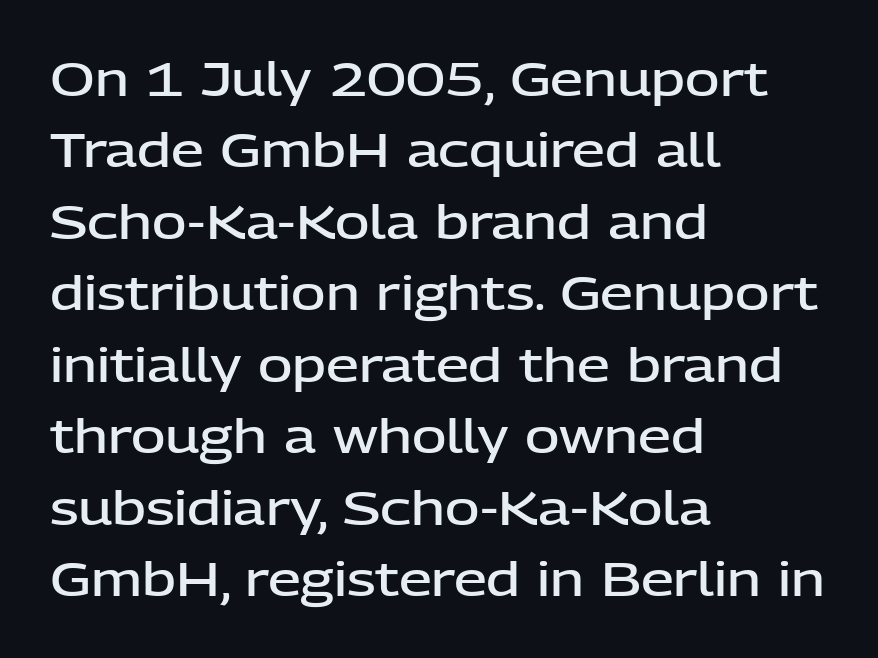
To sum up the face: it is a sans, with no serifs. No word sits above an underline. Here the glyphs are tracked normally, forming tight word shapes. The glyphs have the mass of a demibold cut, below bold.
